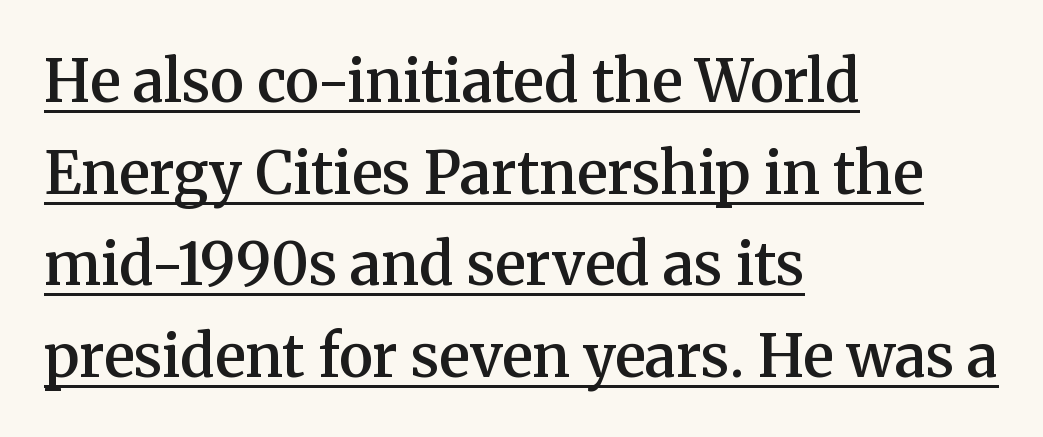
{"serif": "yes", "italic": "no", "bold": "semi", "weight": "semibold", "width": "normal", "stroke_contrast": "medium", "x_height": "medium", "monospaced": "no", "underline": "yes", "align": "left", "line_spacing": "normal", "line_spacing_ratio": 1.58, "letter_spacing": "normal", "letter_spacing_em": 0.0, "glyph_px": 58}
